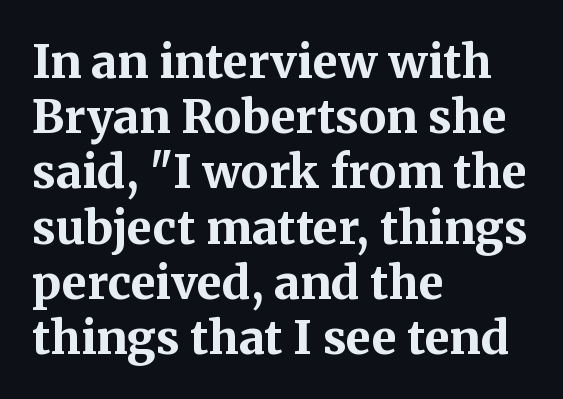
Q: Is the text bold? A: Yes.
Q: Is the text italic (slanted)? A: No, it is upright.
Q: Is the typeface a serif or a sans-serif typeface? A: Serif.
Q: Is the text underlined? A: No.
Q: How is the paragraph aligned? A: Left-aligned.
Q: Is the spacing between letters normal or unusually wide? A: Normal.
Q: Width (condensed, normal, or wide)? A: Normal.
Q: Stroke contrast? A: Medium.
Q: x-height? A: Medium.
Q: Monospaced? A: No.
